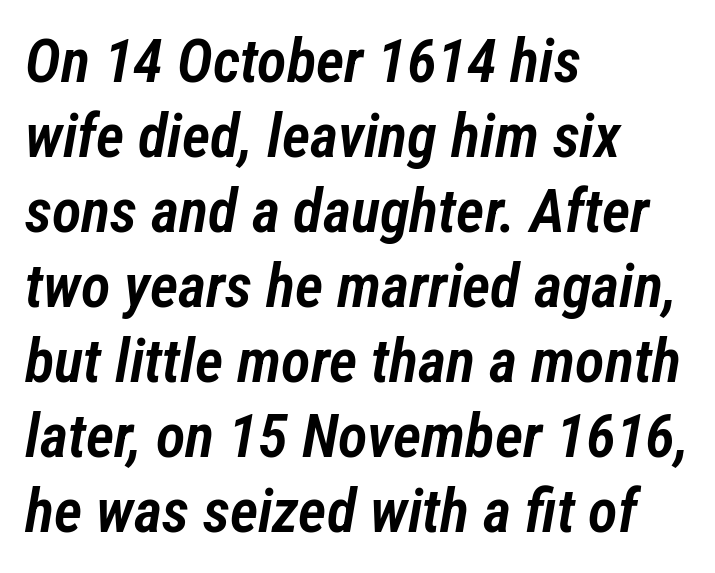
{"italic": "yes", "lean": "right", "slant_degrees": 12, "bold": "semi", "weight": "semibold", "width": "condensed", "stroke_contrast": "low", "x_height": "medium", "monospaced": "no", "underline": "no", "align": "left", "line_spacing_ratio": 1.23, "letter_spacing": "normal", "letter_spacing_em": 0.0, "glyph_px": 61}
